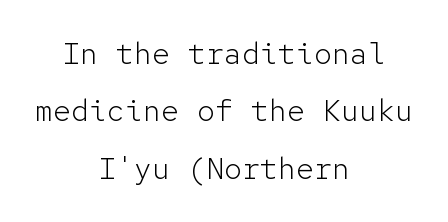
Q: Is the text bold? A: No.
Q: Is the text italic (slanted)? A: No, it is upright.
Q: Is the typeface a serif or a sans-serif typeface? A: Sans-serif.
Q: Is the text underlined? A: No.
Q: How is the paragraph aligned? A: Centered.
Q: Is the spacing between letters normal or unusually wide? A: Normal.
Q: Is the spacing between lines tight, normal or loose? A: Loose.
Q: Width (condensed, normal, or wide)? A: Normal.
Q: Stroke contrast? A: Low.
Q: x-height? A: Medium.
Q: Monospaced? A: Yes.
